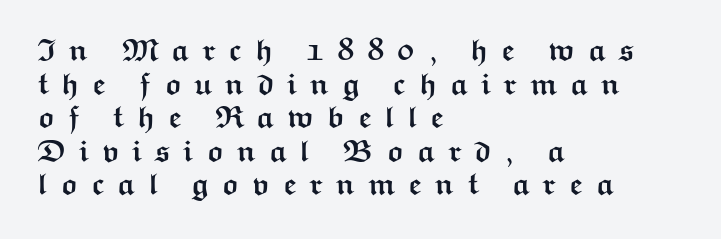
The image shows 30 px semibold, wide sans-serif type, upright; set left-aligned, tight line spacing (1.12x), unusually wide letter spacing (+0.42 em), not underlined; medium stroke contrast and a medium x-height.
